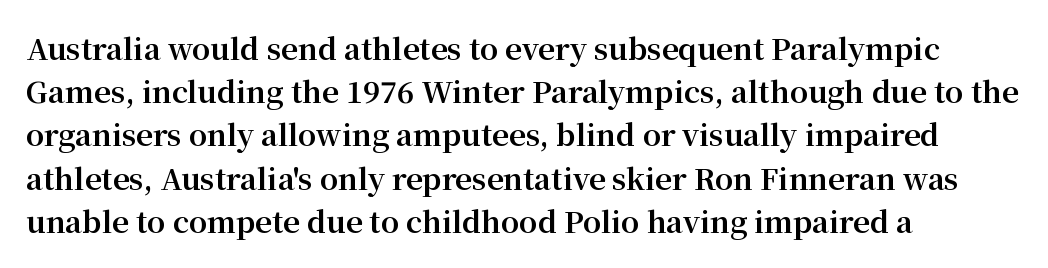
Successive baselines arrive at the customary interval. Do the characters align in a grid? No, the font is proportional. Layout note: lines flush left. The foot of each line stays bare and open. In terms of posture, this sample is upright.
